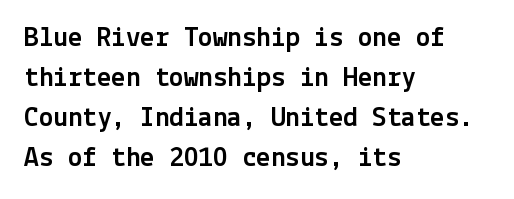
Q: Is the text italic (slanted)? A: No, it is upright.
Q: Is the typeface a serif or a sans-serif typeface? A: Sans-serif.
Q: Is the text underlined? A: No.
Q: How is the paragraph aligned? A: Left-aligned.
Q: Is the spacing between letters normal or unusually wide? A: Normal.
Q: Is the spacing between lines tight, normal or loose? A: Normal.
Q: Width (condensed, normal, or wide)? A: Normal.
Q: x-height? A: Medium.
